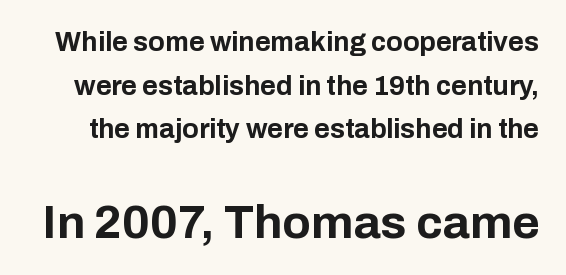
The image shows 47 px bold sans-serif type, upright; set normal line spacing (1.62x), normal letter spacing, not underlined; the second (bottom) block is 1.74x larger; low stroke contrast and a medium x-height.
